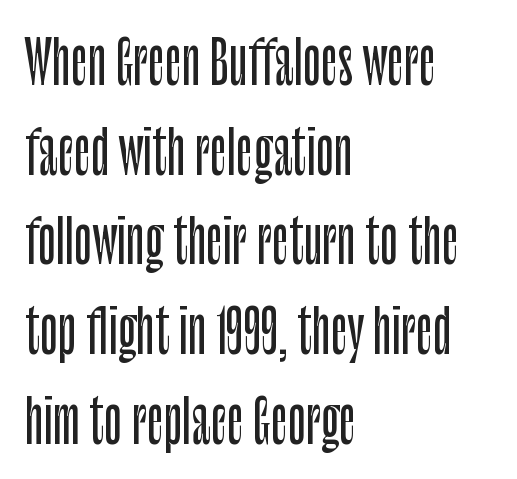
Honestly, there is no underline to notice here at all. The font's upright variant was chosen for this text. Glyph-to-glyph distance matches everyday printed text. Casual observation: everything's shoved over to the left. Do the characters align in a grid? No, the font is proportional. Compared with typical paragraphs, the rows here are spaced about the same.
